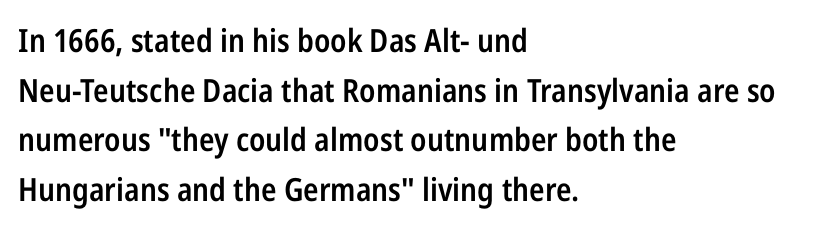
The image shows 32 px semibold, condensed sans-serif type, upright; set left-aligned, normal line spacing (1.55x), normal letter spacing, not underlined; low stroke contrast and a medium x-height.
